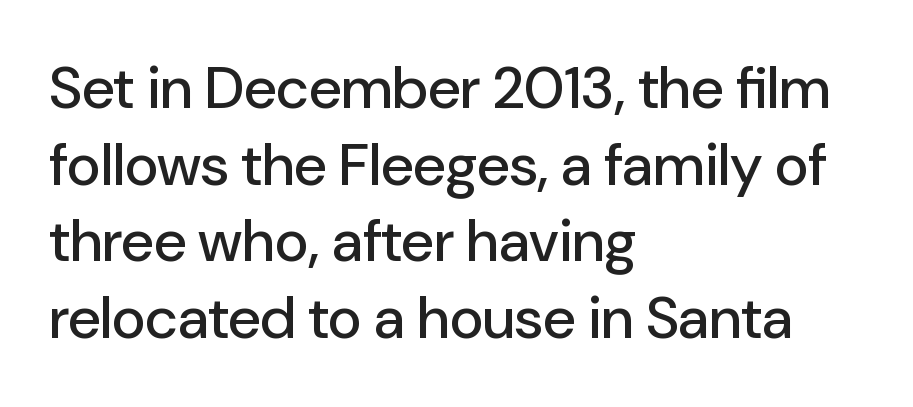
Q: Is the text italic (slanted)? A: No, it is upright.
Q: Is the typeface a serif or a sans-serif typeface? A: Sans-serif.
Q: Is the text underlined? A: No.
Q: How is the paragraph aligned? A: Left-aligned.
Q: Is the spacing between letters normal or unusually wide? A: Normal.
Q: Is the spacing between lines tight, normal or loose? A: Normal.
Q: Width (condensed, normal, or wide)? A: Normal.
Q: Stroke contrast? A: Low.
Q: x-height? A: Medium.
Q: Monospaced? A: No.
